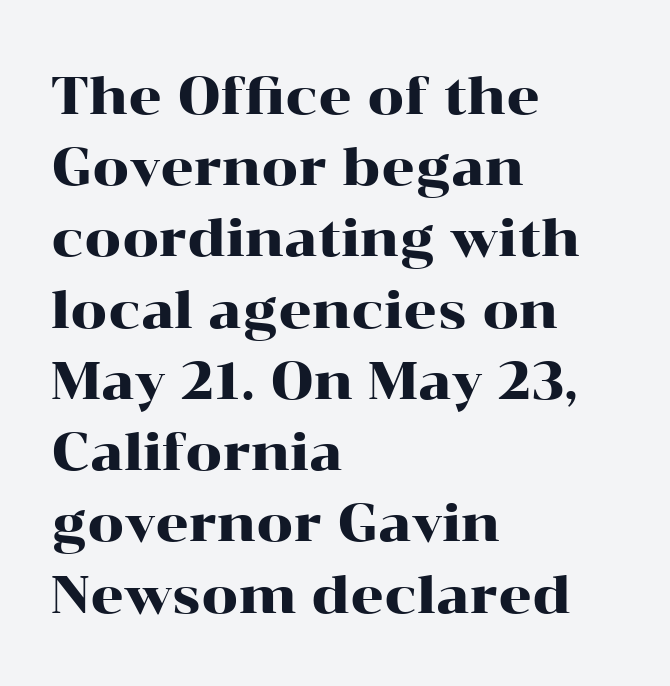
Think of a printed novel: that variable character pitch is what you see here. The face used here is rendered with its standard letterfit. The space directly below the letters is spotless. The text block is weighted toward the left margin, trailing off unevenly rightward. Examine the stroke ends and you'll spot serifs. This block has exactly the height ordinary leading produces.
